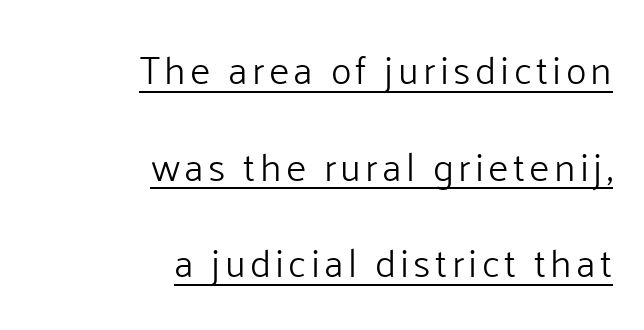
Italic: no, the glyphs are upright roman. Is this a sans? Yes — the strokes have no serifs. Weight: not bold — regular or lighter. What's the leading like? Stretched, with rows far apart. Underlining? Definitely there.
